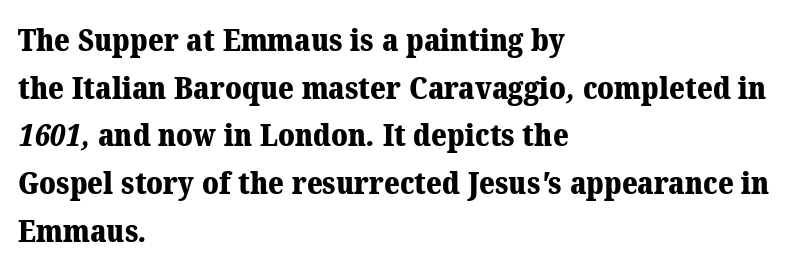
{"serif": "yes", "bold": "yes", "weight": "heavy", "width": "normal", "stroke_contrast": "medium", "x_height": "medium", "monospaced": "no", "underline": "no", "align": "left", "line_spacing": "normal", "line_spacing_ratio": 1.59, "letter_spacing": "normal", "letter_spacing_em": 0.0, "glyph_px": 30}
